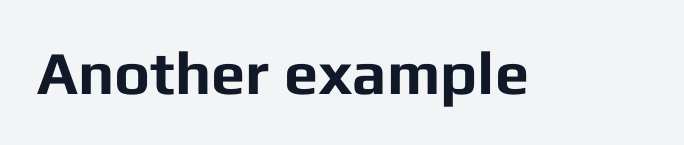
{"serif": "no", "italic": "no", "bold": "yes", "weight": "bold", "width": "normal", "stroke_contrast": "low", "x_height": "medium", "monospaced": "no", "underline": "no", "letter_spacing": "normal", "letter_spacing_em": 0.0, "glyph_px": 61}
